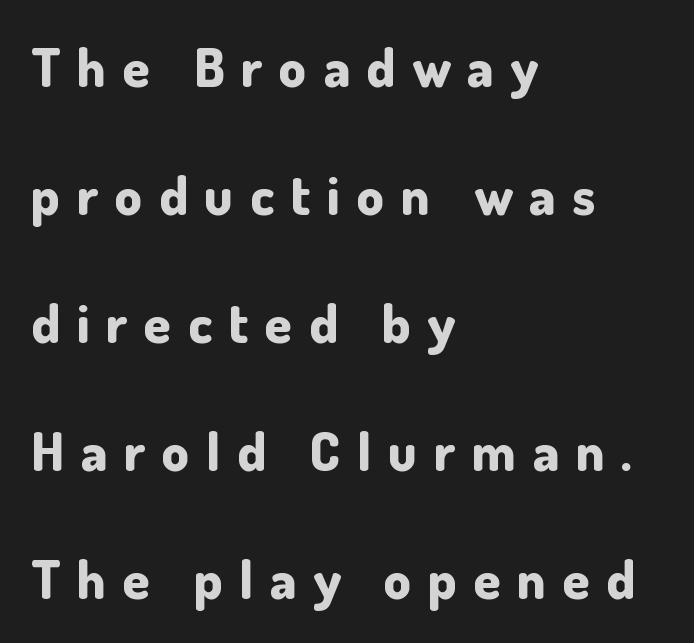
The image shows 54 px bold sans-serif type, upright; set left-aligned, loose line spacing (2.37x), unusually wide letter spacing (+0.31 em), not underlined; low stroke contrast and a small x-height.
